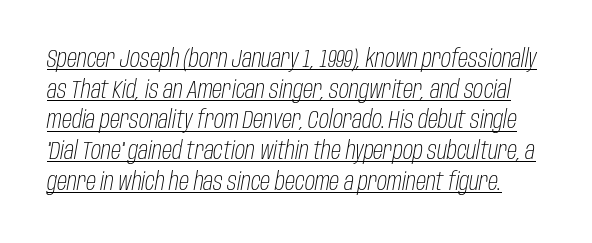
The letters look calm and open, with moderate or lighter stems. The rendered words wear a rule along their underside. The gaps between neighbouring characters are ordinary and unremarkable. When letters slant like this, we call the style italic.
